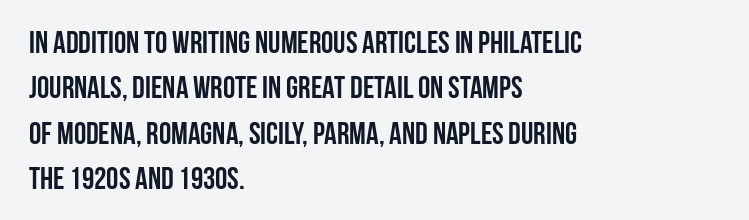
These lines were composed using upright roman letters. The gap between lines stays unmarked. Its strokes are broad and dark, the hallmark of bold type. Line beginnings align vertically; line endings do not. This is sans-serif lettering, the kind often seen on screens and signage. The horizontal fit of the characters is conventional and even.
